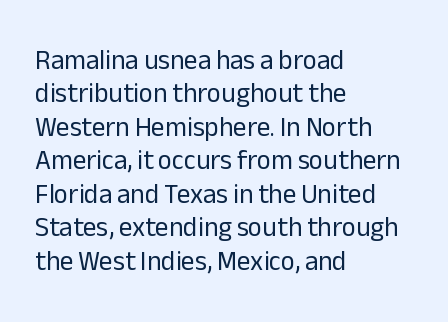
Q: Is the text bold? A: No.
Q: Is the text italic (slanted)? A: No, it is upright.
Q: Is the text underlined? A: No.
Q: How is the paragraph aligned? A: Left-aligned.
Q: Is the spacing between letters normal or unusually wide? A: Normal.
